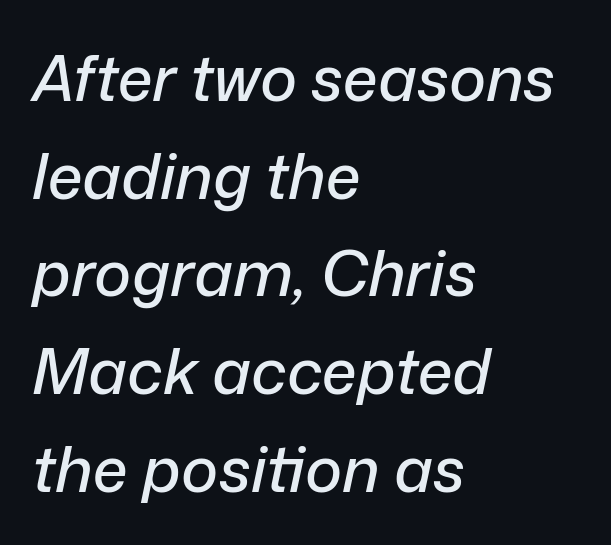
The image shows 63 px text type, italic (leaning right); set left-aligned, normal line spacing (1.55x), normal letter spacing, not underlined; low stroke contrast and a medium x-height.
